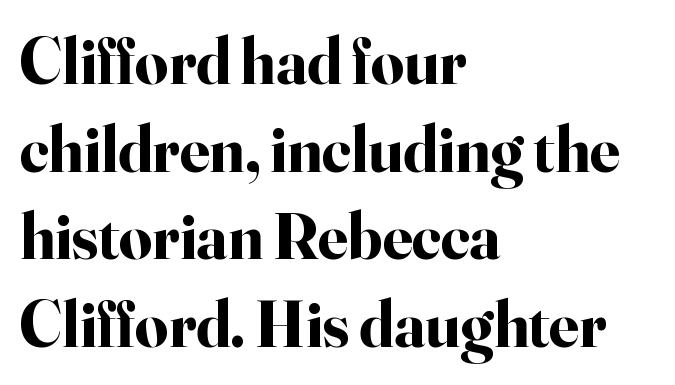
The type is set solid horizontally, with unmodified tracking. These lines are composed in type with serifs. Students, observe: this is what conventionally led text looks like. Check the space under the baseline: it is left empty. It's the straight-up-and-down kind of type.
